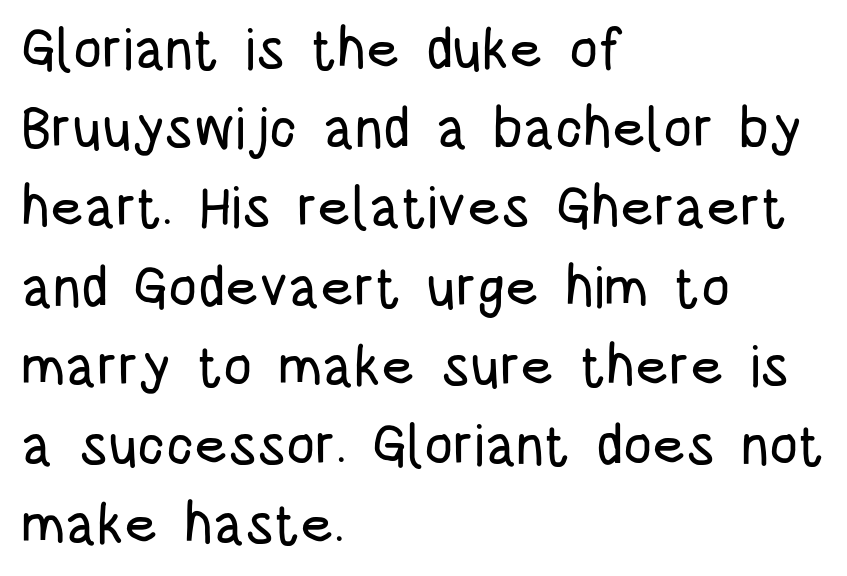
The image shows 57 px condensed sans-serif type, upright; set left-aligned, normal line spacing (1.39x), normal letter spacing, not underlined; low stroke contrast and a large x-height.
